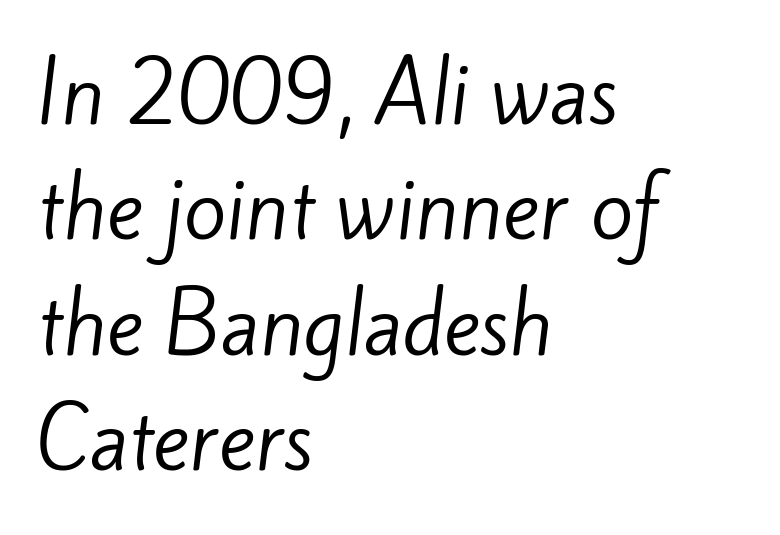
A clean baseline with only descenders dipping below it. These lines are composed in type without serifs. The text block is weighted toward the left margin, trailing off unevenly rightward. Honestly, the letter spacing is just normal — you wouldn't notice it.
